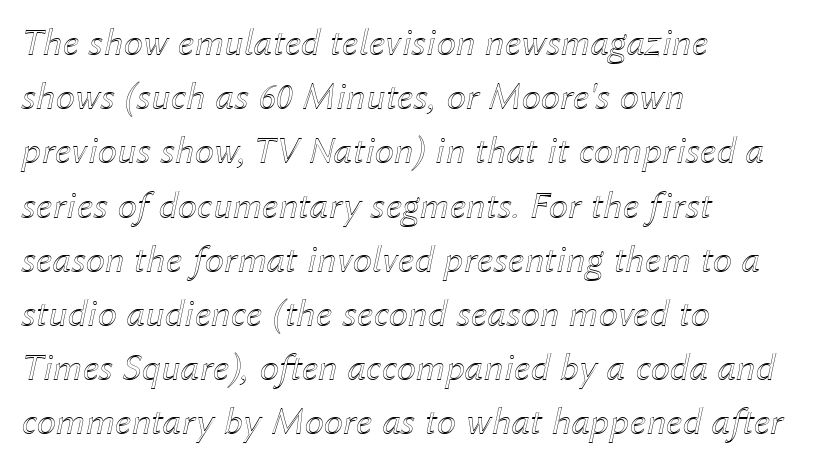
{"italic": "yes", "lean": "right", "slant_degrees": 12, "width": "normal", "x_height": "medium", "monospaced": "no", "underline": "no", "align": "left", "line_spacing": "normal", "line_spacing_ratio": 1.39, "letter_spacing": "normal", "letter_spacing_em": 0.0, "glyph_px": 39}
